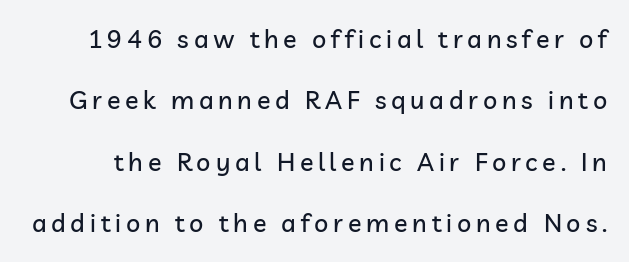
Q: Is the text italic (slanted)? A: No, it is upright.
Q: Is the text underlined? A: No.
Q: Is the spacing between lines tight, normal or loose? A: Loose.
